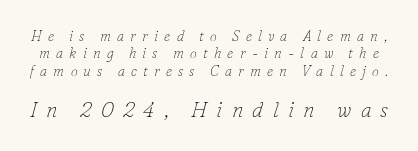
You get the small type first, then a jump to larger type. Looking at the ascenders, they clearly lean. The tracking reads as deliberately expanded to a designer's eye. Letters rest on an invisible, unmarked baseline. These glyphs show unthickened strokes, regular width or finer. The passage shown stacks its lines at a standard gap.
